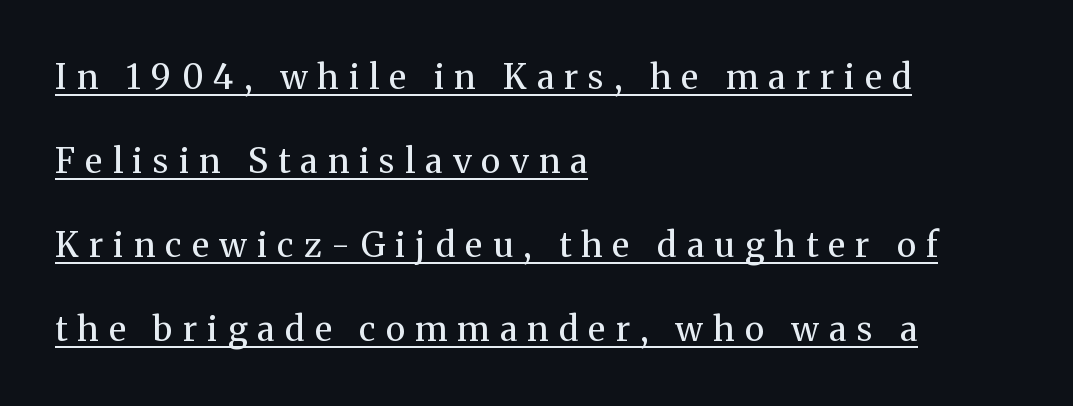
The image shows 34 px regular-weight serif type, upright; set left-aligned, loose line spacing (2.47x), unusually wide letter spacing (+0.3 em), underlined; medium stroke contrast and a medium x-height.
